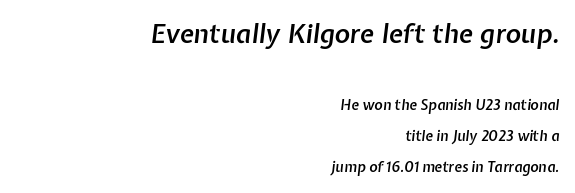
Each row of text sits above clean, open space. Each line ends at the same right margin while the left side varies. Is the type slanted? Yes — the strokes lean at a clear angle. Whoever set this made the first block the dominant, larger element.
